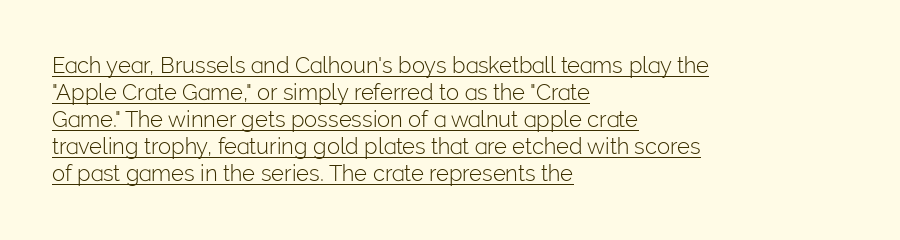
{"italic": "no", "bold": "no", "underline": "yes", "align": "left", "line_spacing_ratio": 1.23, "letter_spacing": "normal", "letter_spacing_em": 0.0, "glyph_px": 22}
